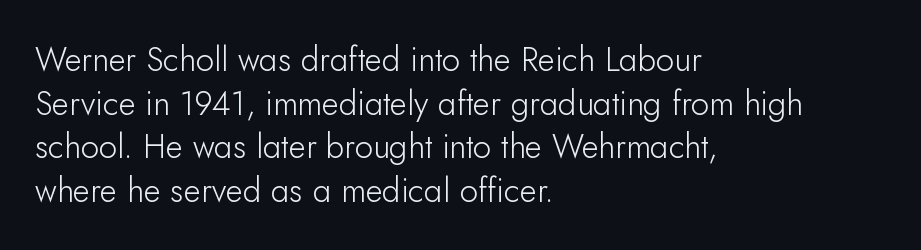
Q: Is the text bold? A: No.
Q: Is the text italic (slanted)? A: No, it is upright.
Q: Is the typeface a serif or a sans-serif typeface? A: Sans-serif.
Q: Is the text underlined? A: No.
Q: How is the paragraph aligned? A: Left-aligned.
Q: Is the spacing between letters normal or unusually wide? A: Normal.
Q: Is the spacing between lines tight, normal or loose? A: Normal.
Q: Width (condensed, normal, or wide)? A: Normal.
Q: Stroke contrast? A: Low.
Q: x-height? A: Small.
Q: Monospaced? A: No.
